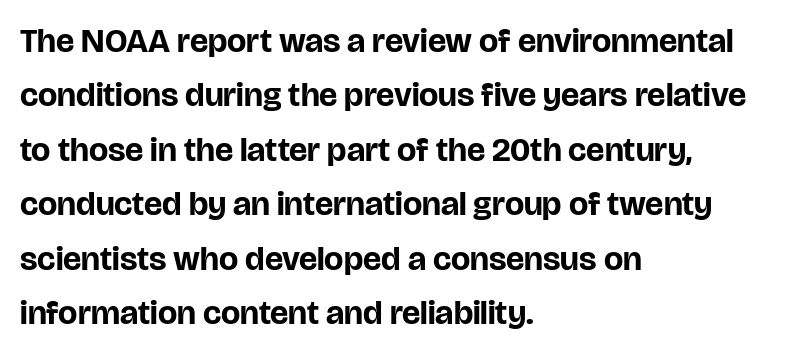
{"serif": "no", "italic": "no", "bold": "yes", "weight": "bold", "width": "normal", "stroke_contrast": "low", "x_height": "large", "monospaced": "no", "underline": "no", "align": "left", "line_spacing": "normal", "line_spacing_ratio": 1.6, "letter_spacing": "normal", "letter_spacing_em": 0.0, "glyph_px": 34}
